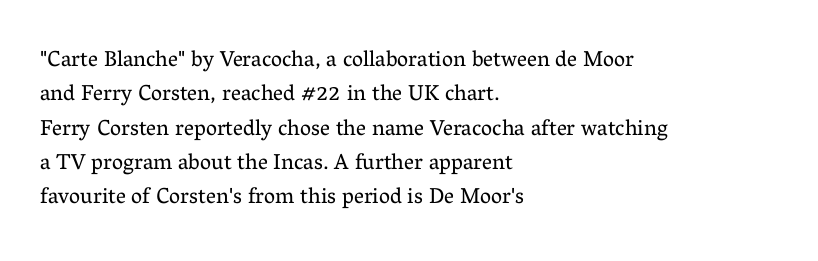
Q: Is the text bold? A: No.
Q: Is the text italic (slanted)? A: No, it is upright.
Q: Is the text underlined? A: No.
Q: How is the paragraph aligned? A: Left-aligned.
Q: Is the spacing between letters normal or unusually wide? A: Normal.
Q: Is the spacing between lines tight, normal or loose? A: Normal.
